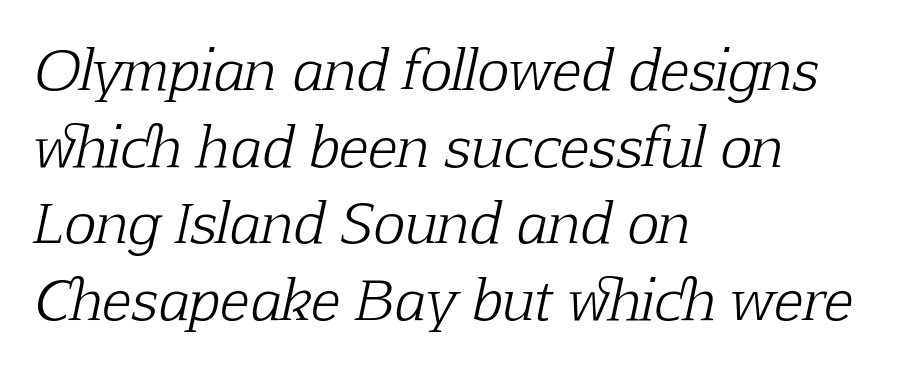
Q: Is the text bold? A: No.
Q: Is the text italic (slanted)? A: Yes, it leans right by about 12 degrees.
Q: Is the typeface a serif or a sans-serif typeface? A: Serif.
Q: Is the text underlined? A: No.
Q: How is the paragraph aligned? A: Left-aligned.
Q: Is the spacing between letters normal or unusually wide? A: Normal.
Q: Is the spacing between lines tight, normal or loose? A: Normal.
Q: Width (condensed, normal, or wide)? A: Normal.
Q: Stroke contrast? A: Low.
Q: x-height? A: Medium.
Q: Monospaced? A: No.
